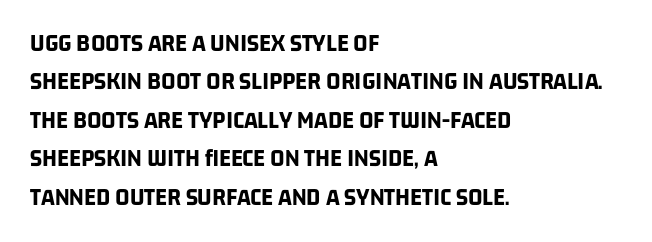
Q: Is the text bold? A: Yes.
Q: Is the text underlined? A: No.
Q: How is the paragraph aligned? A: Left-aligned.
Q: Is the spacing between letters normal or unusually wide? A: Normal.
Q: Is the spacing between lines tight, normal or loose? A: Normal.
